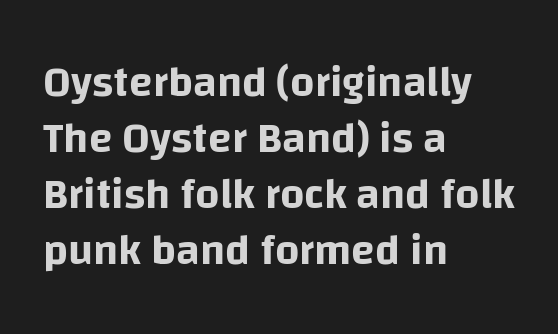
Q: Is the text italic (slanted)? A: No, it is upright.
Q: Is the typeface a serif or a sans-serif typeface? A: Sans-serif.
Q: Is the text underlined? A: No.
Q: How is the paragraph aligned? A: Left-aligned.
Q: Is the spacing between letters normal or unusually wide? A: Normal.
Q: Is the spacing between lines tight, normal or loose? A: Normal.
Q: Width (condensed, normal, or wide)? A: Normal.
Q: Stroke contrast? A: Low.
Q: x-height? A: Large.
Q: Monospaced? A: No.
